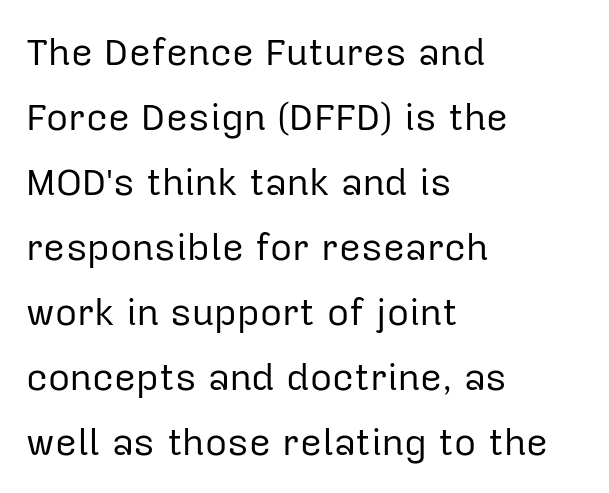
The image shows 38 px regular-weight sans-serif type, upright; set left-aligned, line spacing 1.71x, normal letter spacing, not underlined; low stroke contrast and a medium x-height.
